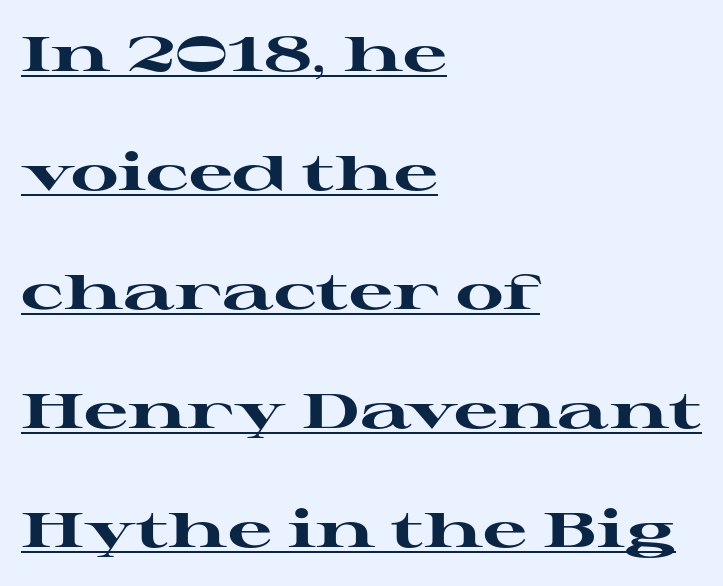
Q: Is the text bold? A: Yes.
Q: Is the text italic (slanted)? A: No, it is upright.
Q: Is the typeface a serif or a sans-serif typeface? A: Serif.
Q: Is the text underlined? A: Yes.
Q: How is the paragraph aligned? A: Left-aligned.
Q: Is the spacing between letters normal or unusually wide? A: Normal.
Q: Is the spacing between lines tight, normal or loose? A: Loose.
Q: Width (condensed, normal, or wide)? A: Wide.
Q: Stroke contrast? A: High.
Q: x-height? A: Medium.
Q: Monospaced? A: No.
